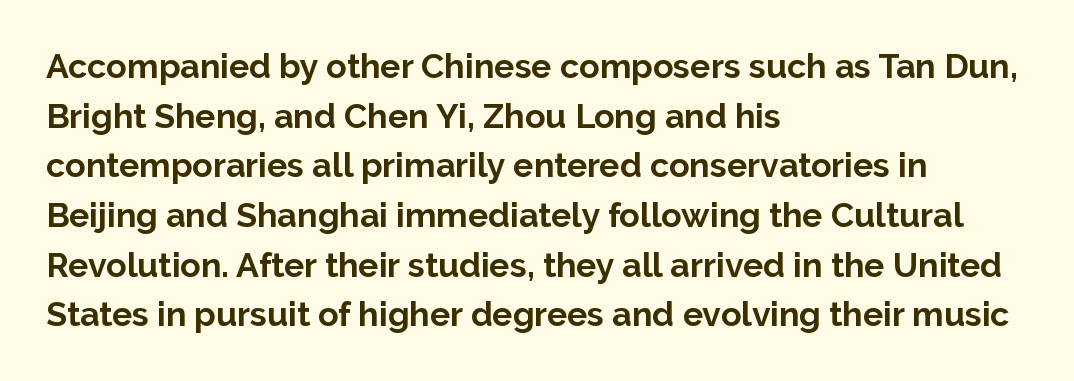
{"serif": "no", "italic": "no", "bold": "yes", "weight": "bold", "width": "normal", "stroke_contrast": "low", "x_height": "medium", "monospaced": "no", "underline": "no", "align": "left", "line_spacing": "normal", "line_spacing_ratio": 1.46, "letter_spacing": "normal", "letter_spacing_em": 0.0, "glyph_px": 34}
